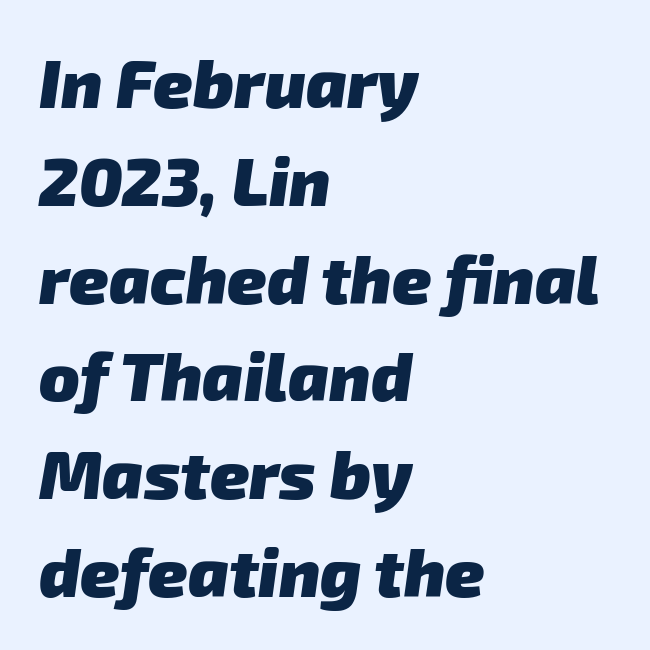
The image shows 67 px heavy sans-serif type; set left-aligned, normal line spacing (1.46x), normal letter spacing, not underlined; low stroke contrast and a medium x-height.
